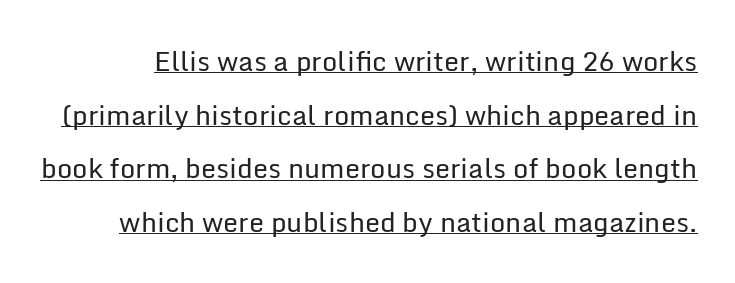
{"italic": "no", "bold": "no", "underline": "yes", "line_spacing": "loose", "line_spacing_ratio": 1.99, "letter_spacing": "normal", "letter_spacing_em": 0.0, "glyph_px": 27}
